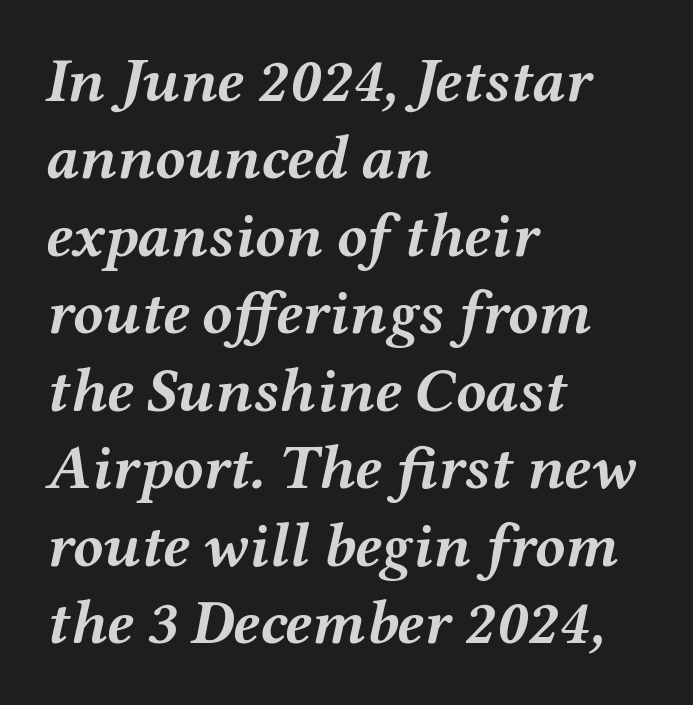
The passage shown is typed in a proportional face where columns would drift. The leading is moderate, giving the passage an even texture. Honestly, there is no underline to notice here at all. Heft: maximum for text — a bold. Nobody touched the tracking dial on this one. The whole block is typeset with a tilt.
